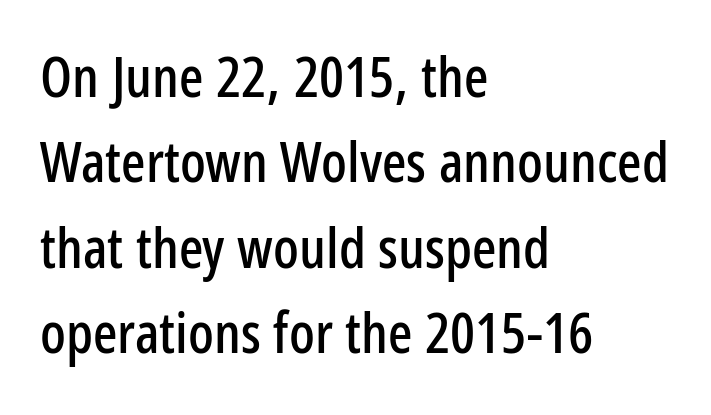
The image shows 57 px condensed sans-serif type, upright; set left-aligned, normal line spacing (1.5x), normal letter spacing, not underlined; low stroke contrast and a medium x-height.
